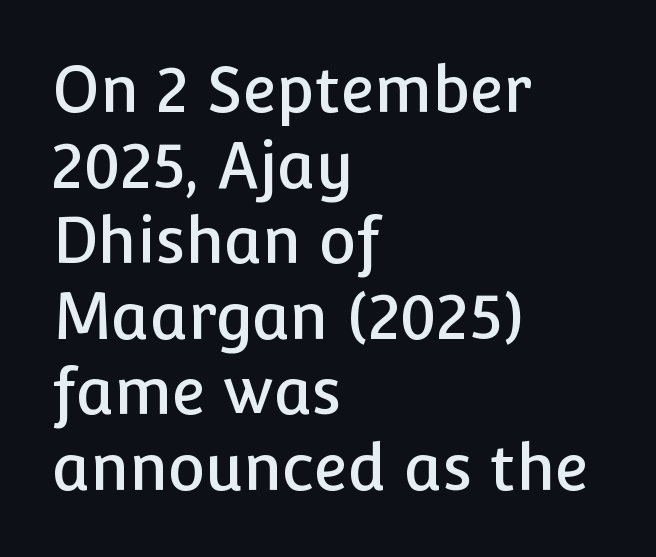
Q: Is the text italic (slanted)? A: No, it is upright.
Q: Is the typeface a serif or a sans-serif typeface? A: Sans-serif.
Q: Is the text underlined? A: No.
Q: How is the paragraph aligned? A: Left-aligned.
Q: Is the spacing between letters normal or unusually wide? A: Normal.
Q: Width (condensed, normal, or wide)? A: Normal.
Q: Stroke contrast? A: Low.
Q: x-height? A: Medium.
Q: Monospaced? A: No.
